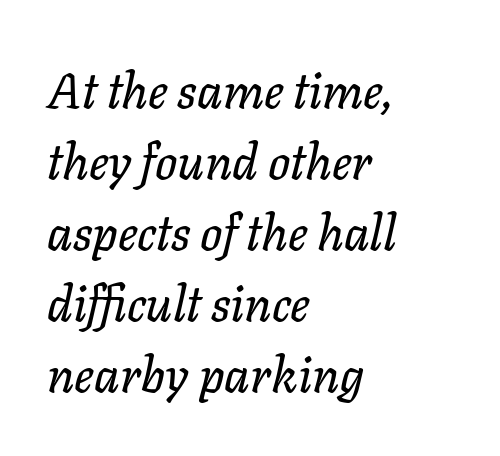
Q: Is the text italic (slanted)? A: Yes, it leans right by about 11 degrees.
Q: Is the text underlined? A: No.
Q: How is the paragraph aligned? A: Left-aligned.
Q: Is the spacing between letters normal or unusually wide? A: Normal.
Q: Is the spacing between lines tight, normal or loose? A: Normal.
Q: Width (condensed, normal, or wide)? A: Normal.
Q: Stroke contrast? A: Low.
Q: x-height? A: Medium.
Q: Monospaced? A: No.
